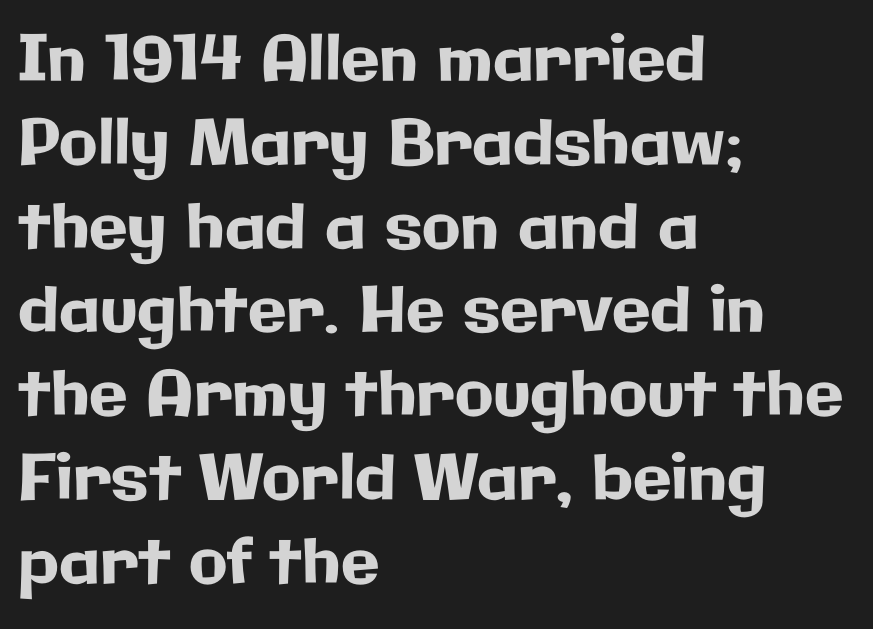
Q: Is the text italic (slanted)? A: No, it is upright.
Q: Is the typeface a serif or a sans-serif typeface? A: Sans-serif.
Q: Is the text underlined? A: No.
Q: How is the paragraph aligned? A: Left-aligned.
Q: Is the spacing between letters normal or unusually wide? A: Normal.
Q: Is the spacing between lines tight, normal or loose? A: Normal.
Q: Width (condensed, normal, or wide)? A: Normal.
Q: Stroke contrast? A: Low.
Q: x-height? A: Medium.
Q: Monospaced? A: No.
